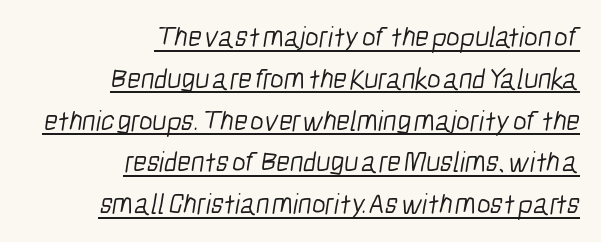
{"serif": "no", "bold": "no", "weight": "light", "width": "condensed", "stroke_contrast": "low", "x_height": "medium", "monospaced": "no", "underline": "yes", "align": "right", "line_spacing": "normal", "line_spacing_ratio": 1.44, "letter_spacing": "normal", "letter_spacing_em": 0.0, "glyph_px": 29}
